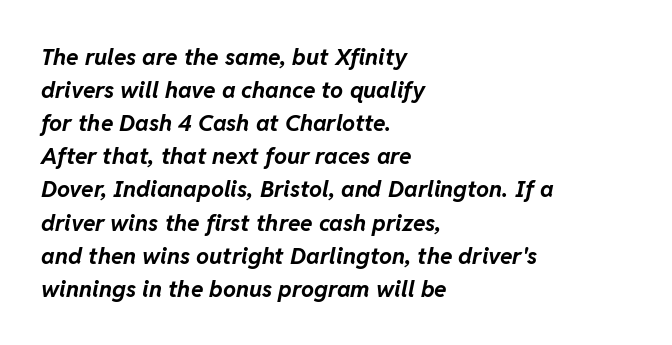
The passage shown is not underscored anywhere. Tall strokes in this sample are angled rather than plumb. One-word summary of the alignment: left. The letters sit at their default tracking, neither squeezed nor spread.
